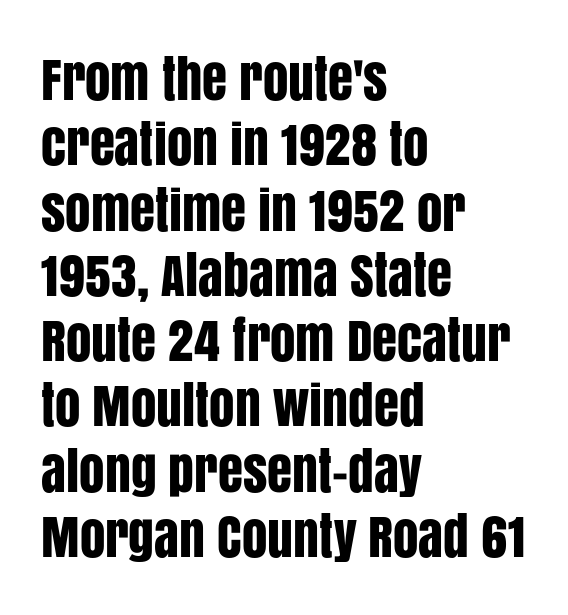
Do the characters align in a grid? No, the font is proportional. The letterforms sit shoulder to shoulder at normal distance. Normally led — the rows are evenly, conventionally spaced. The face used here is a sans, in the tradition of grotesques and geometrics. You can tell it's not italic because the verticals are truly vertical. Which margin do the lines hug? The left one — the right edge is uneven.
